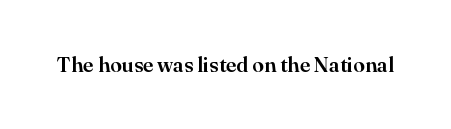
The image shows 21 px text type, upright; set normal letter spacing, not underlined.
